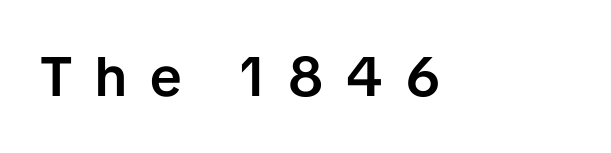
Compared with typical body copy, the letter spacing here is much looser. Weight: semibold (demi). These lines are composed in type without serifs. Tall strokes in this sample are plumb rather than angled. The area under the type is left untouched. Do the characters align in a grid? No, the font is proportional.
